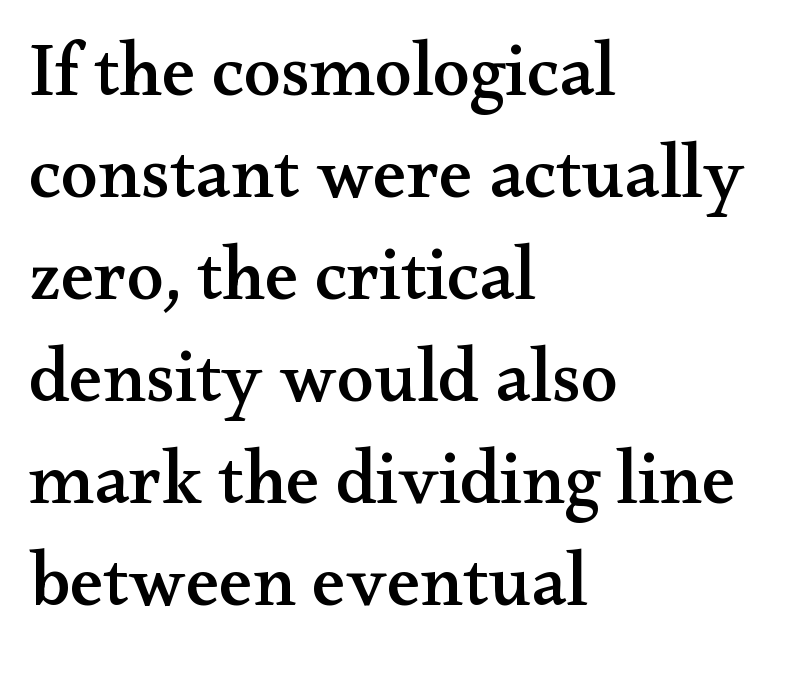
Q: Is the text italic (slanted)? A: No, it is upright.
Q: Is the typeface a serif or a sans-serif typeface? A: Serif.
Q: Is the text underlined? A: No.
Q: How is the paragraph aligned? A: Left-aligned.
Q: Is the spacing between letters normal or unusually wide? A: Normal.
Q: Is the spacing between lines tight, normal or loose? A: Normal.
Q: Width (condensed, normal, or wide)? A: Wide.
Q: Stroke contrast? A: Medium.
Q: x-height? A: Small.
Q: Monospaced? A: No.
